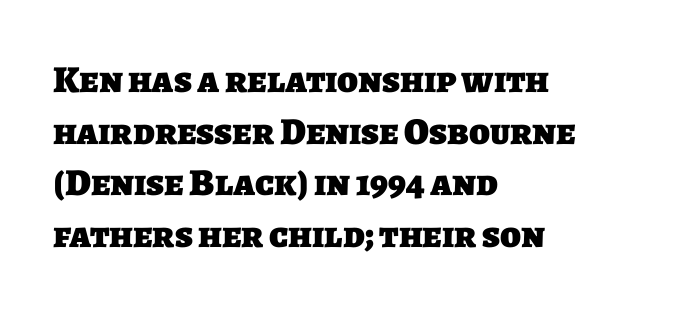
Q: Is the text bold? A: Yes.
Q: Is the typeface a serif or a sans-serif typeface? A: Sans-serif.
Q: Is the text underlined? A: No.
Q: How is the paragraph aligned? A: Left-aligned.
Q: Is the spacing between letters normal or unusually wide? A: Normal.
Q: Is the spacing between lines tight, normal or loose? A: Normal.
Q: Width (condensed, normal, or wide)? A: Normal.
Q: Stroke contrast? A: Low.
Q: x-height? A: Large.
Q: Monospaced? A: No.
